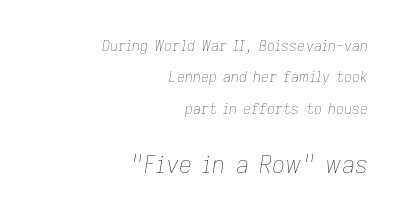
Q: Is the text bold? A: No.
Q: Is the text italic (slanted)? A: Yes, it leans right by about 9 degrees.
Q: Is the text underlined? A: No.
Q: How is the paragraph aligned? A: Right-aligned.
Q: Is the spacing between letters normal or unusually wide? A: Normal.
Q: Is the spacing between lines tight, normal or loose? A: Loose.
Q: Which block of text is set in a larger size, the first (top) or the second (bottom)? A: The second (bottom) one.
